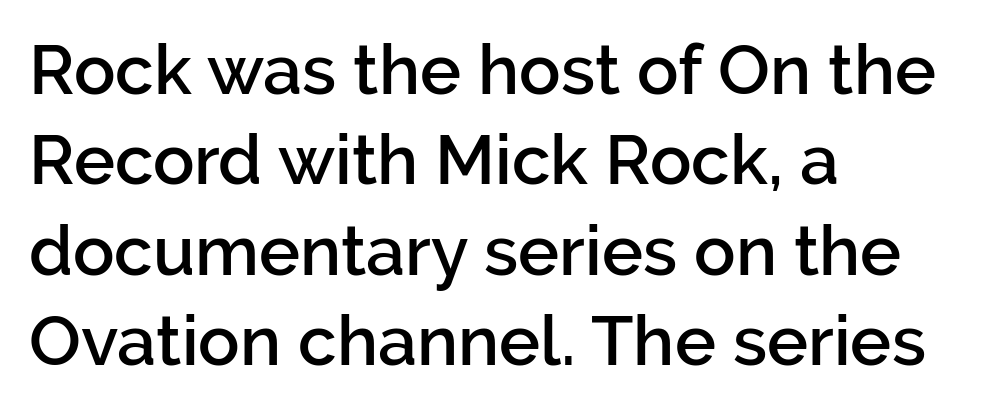
Q: Is the text bold? A: Semi-bold.
Q: Is the text italic (slanted)? A: No, it is upright.
Q: Is the typeface a serif or a sans-serif typeface? A: Sans-serif.
Q: Is the text underlined? A: No.
Q: How is the paragraph aligned? A: Left-aligned.
Q: Is the spacing between letters normal or unusually wide? A: Normal.
Q: Is the spacing between lines tight, normal or loose? A: Normal.
Q: Width (condensed, normal, or wide)? A: Normal.
Q: Stroke contrast? A: Low.
Q: x-height? A: Medium.
Q: Monospaced? A: No.
